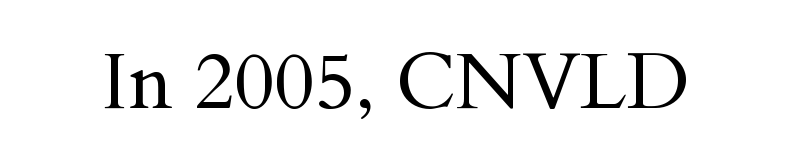
{"serif": "yes", "italic": "no", "bold": "no", "weight": "regular", "width": "normal", "stroke_contrast": "medium", "x_height": "small", "monospaced": "no", "underline": "no", "letter_spacing": "normal", "letter_spacing_em": 0.0, "glyph_px": 78}
